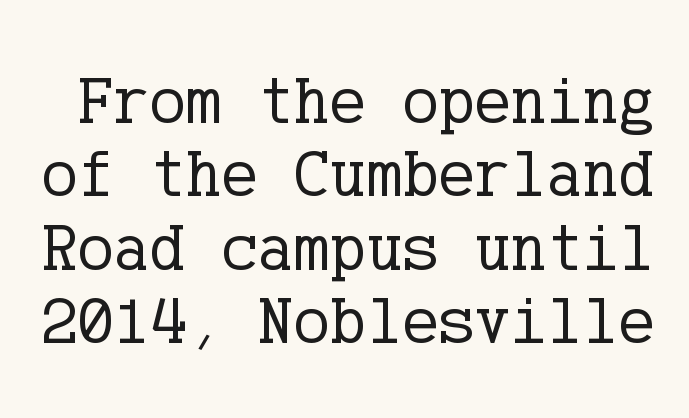
The image shows 68 px regular-weight serif type, upright; set tight line spacing (1.08x), normal letter spacing, not underlined; low stroke contrast and a medium x-height.
